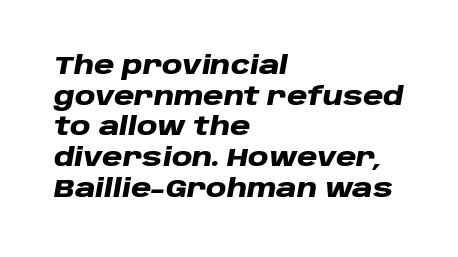
Observe the ordinary spacing: letters are neighbours, not strangers. Quick note: underline off. Notice how the stems are inclined rather than vertical — that's the hallmark of italics. Notice how the passage keeps a crisp vertical edge on the left only. Weight: bold.
